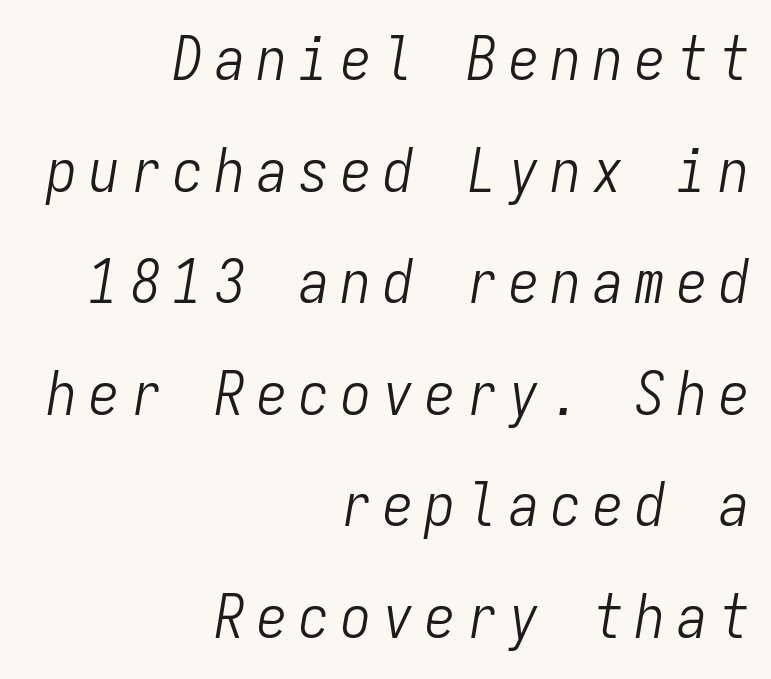
Q: Is the text bold? A: No.
Q: Is the text italic (slanted)? A: Yes, it leans right by about 9 degrees.
Q: Is the text underlined? A: No.
Q: How is the paragraph aligned? A: Right-aligned.
Q: Is the spacing between letters normal or unusually wide? A: Unusually wide.
Q: Width (condensed, normal, or wide)? A: Condensed.
Q: Stroke contrast? A: Low.
Q: x-height? A: Medium.
Q: Monospaced? A: Yes.
